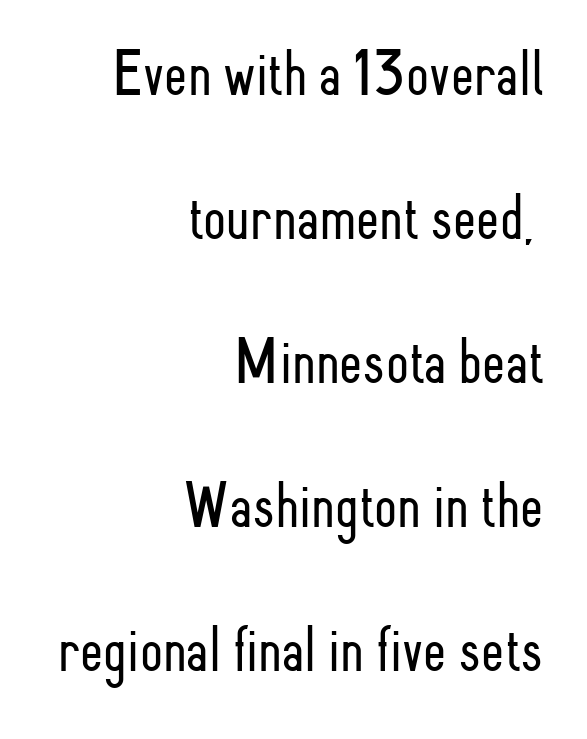
Proportional: the letters do not fall into vertical columns. Check under the words: just untouched page. Is there any slant? The stems are plumb. Is the letter spacing exaggerated? No — it looks like the ordinary default.
